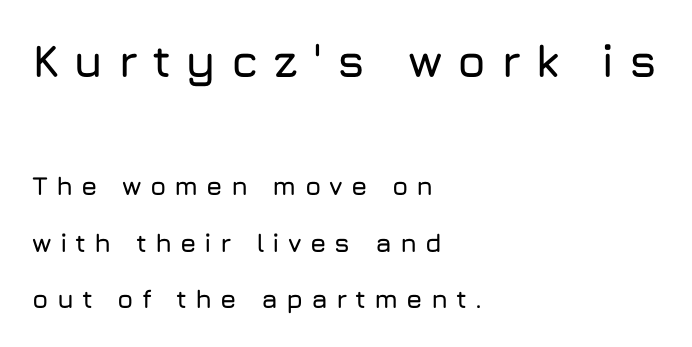
The image shows 46 px sans-serif type, upright; set left-aligned, loose line spacing (2.18x), unusually wide letter spacing (+0.31 em), not underlined; the first (top) block is 1.77x larger; low stroke contrast and a medium x-height.
